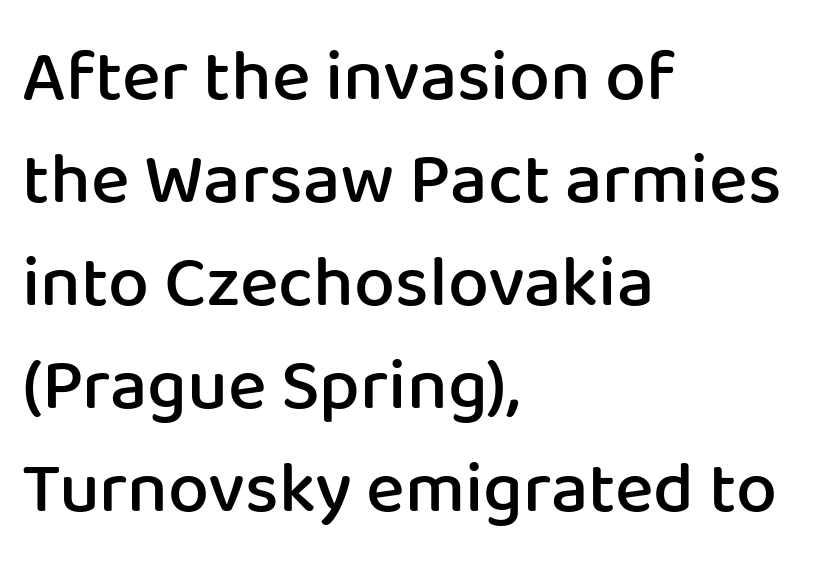
Character widths vary here, with narrow letters taking less room than wide ones. The rendering uses a moderate line-height, typical for paragraphs. The area under the type is left untouched. The type sits square on the baseline with zero lean. Note: no serifs on the glyphs. Firm but not heavy-handed strokes: this text is semibold.
